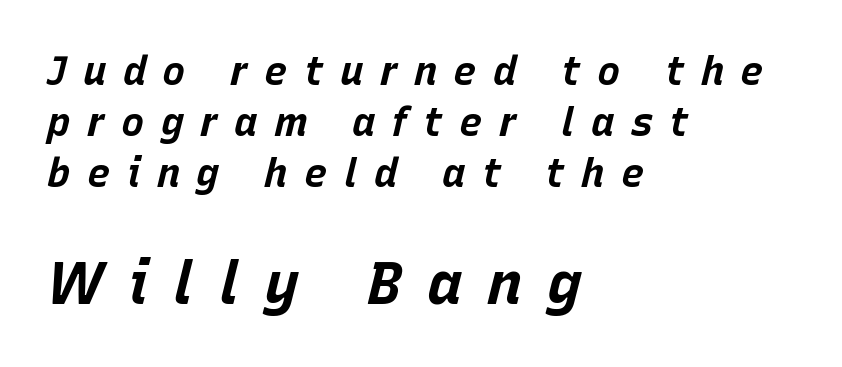
The image shows 59 px bold type, italic (leaning right); set left-aligned, normal line spacing (1.31x), unusually wide letter spacing (+0.42 em), not underlined; the second (bottom) block is 1.51x larger; low stroke contrast and a large x-height.
